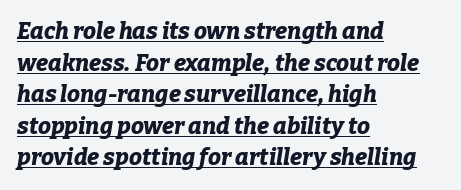
Is there much room between lines? A standard amount, neither cramped nor airy. Like a heading marked for emphasis, these lines bear an underscore. These lines stack with their left ends in a neat column. You could call the tracking neutral — neither tight nor loose.
